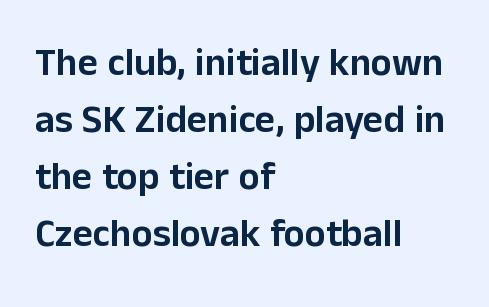
Q: Is the text italic (slanted)? A: No, it is upright.
Q: Is the typeface a serif or a sans-serif typeface? A: Sans-serif.
Q: Is the text underlined? A: No.
Q: How is the paragraph aligned? A: Left-aligned.
Q: Is the spacing between letters normal or unusually wide? A: Normal.
Q: Is the spacing between lines tight, normal or loose? A: Normal.
Q: Width (condensed, normal, or wide)? A: Normal.
Q: Stroke contrast? A: Low.
Q: x-height? A: Medium.
Q: Monospaced? A: No.
